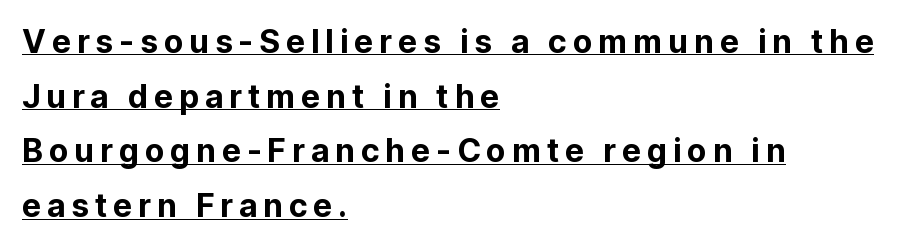
The letters advance in unequal steps, a hallmark of proportional type. A classic flush-left, rag-right setting is used for this passage. The rendering uses the underline text-decoration. The type sits square on the baseline with zero lean. Typographically, this falls in the sans-serif category.
